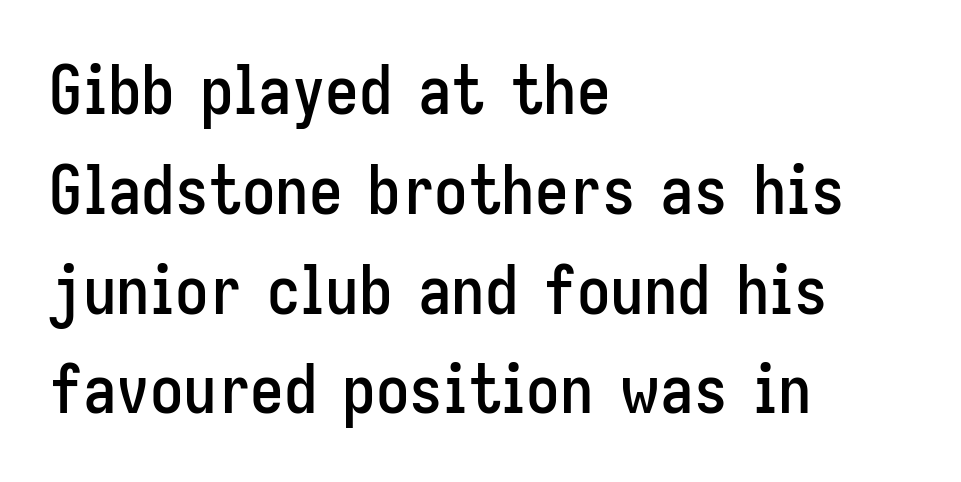
{"serif": "no", "italic": "no", "width": "condensed", "stroke_contrast": "low", "x_height": "medium", "monospaced": "no", "underline": "no", "align": "left", "line_spacing": "normal", "line_spacing_ratio": 1.49, "letter_spacing": "normal", "letter_spacing_em": 0.0, "glyph_px": 67}
